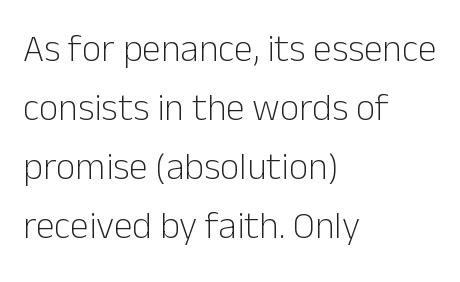
If you drew a ruler down the left edge, every line would touch it. The letters advance in unequal steps, a hallmark of proportional type. Observe the ordinary spacing: letters are neighbours, not strangers. In terms of posture, this sample is upright. Quick note: underline off.
